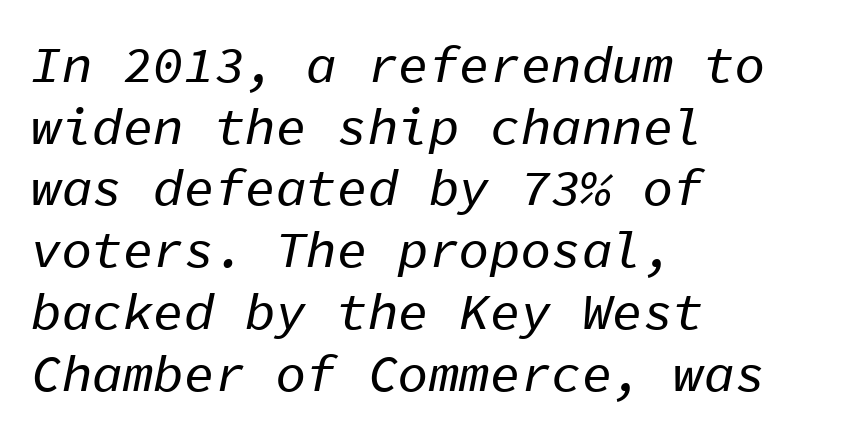
Q: Is the text italic (slanted)? A: Yes, it leans right by about 11 degrees.
Q: Is the text underlined? A: No.
Q: How is the paragraph aligned? A: Left-aligned.
Q: Is the spacing between letters normal or unusually wide? A: Normal.
Q: Width (condensed, normal, or wide)? A: Normal.
Q: Stroke contrast? A: Low.
Q: x-height? A: Medium.
Q: Monospaced? A: Yes.
